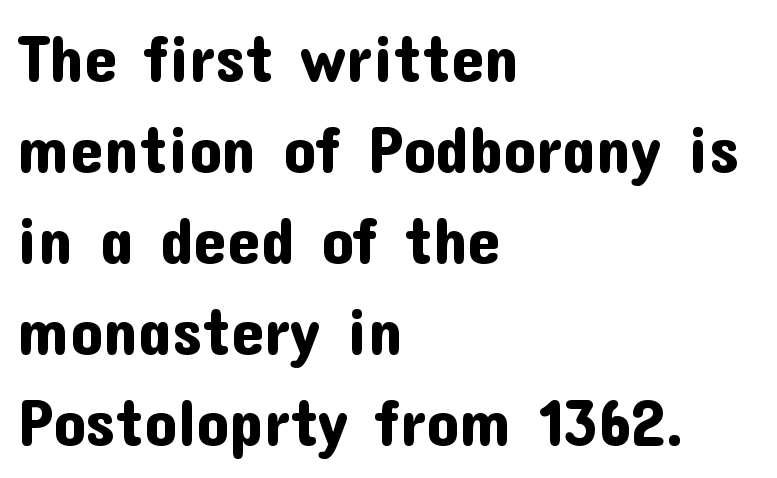
A clean baseline with only descenders dipping below it. Each letter's strokes conclude bluntly, with no projecting serifs. Is this a fixed-width face? No — the glyphs have proportional, varying widths. Tracking value appears to be zero — textbook default spacing. Horizontal bands of white between lines are of average thickness. Where is the straight margin? On the left.
